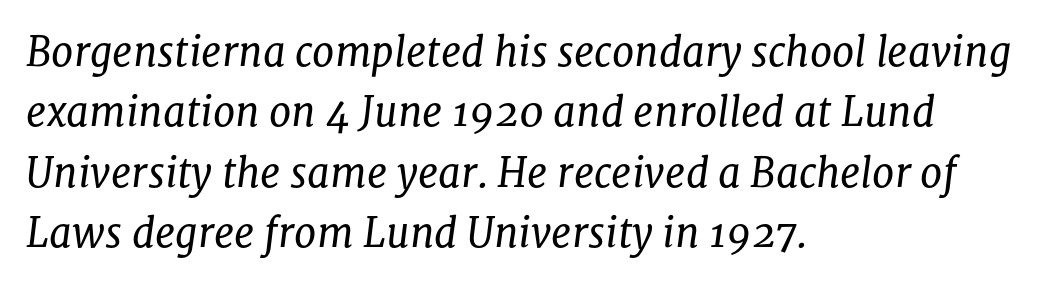
{"serif": "yes", "italic": "yes", "lean": "right", "slant_degrees": 8, "bold": "no", "weight": "regular", "width": "normal", "stroke_contrast": "low", "x_height": "medium", "monospaced": "no", "underline": "no", "align": "left", "line_spacing": "normal", "line_spacing_ratio": 1.51, "letter_spacing": "normal", "letter_spacing_em": 0.0, "glyph_px": 40}
